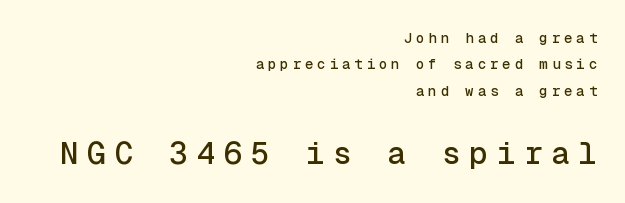
The image shows 31 px sans-serif type, upright, monospaced; set right-aligned, line spacing 1.89x, unusually wide letter spacing (+0.28 em), not underlined; the second (bottom) block is 2.21x larger; a medium x-height.
